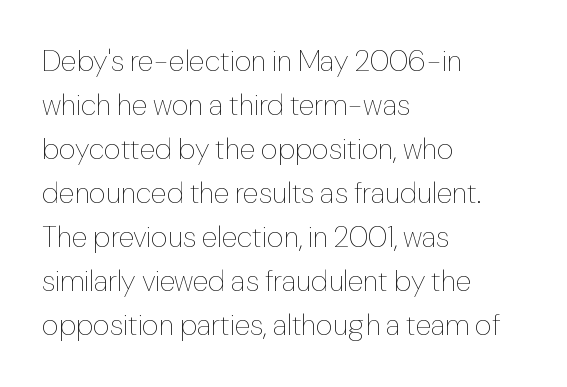
The image shows 29 px thin type, upright; set left-aligned, normal line spacing (1.52x), normal letter spacing, not underlined; low stroke contrast and a medium x-height.
